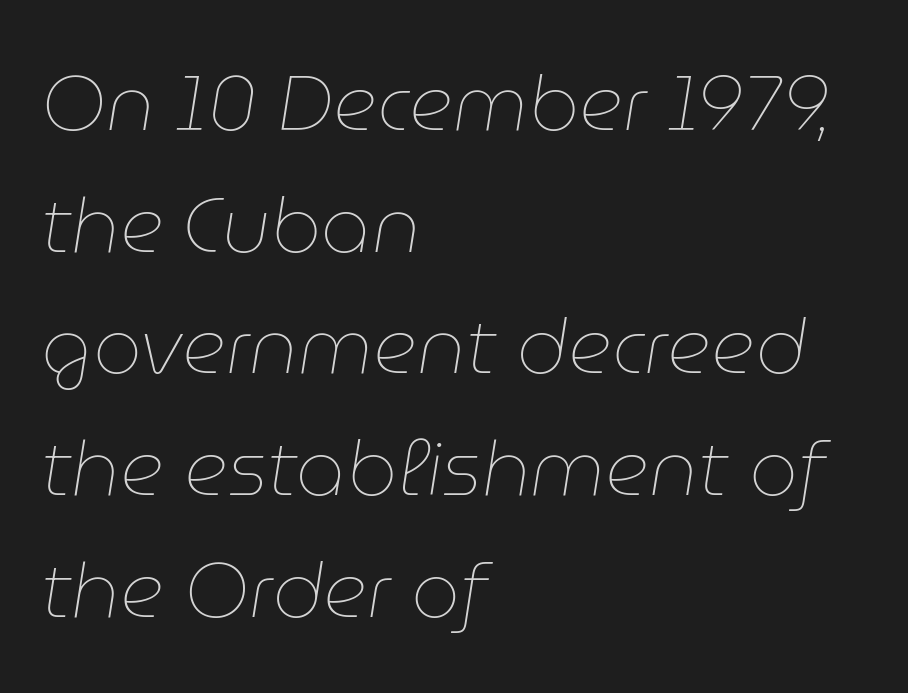
The image shows 77 px thin type, italic (leaning right); set left-aligned, normal line spacing (1.58x), normal letter spacing, not underlined; low stroke contrast and a medium x-height.
